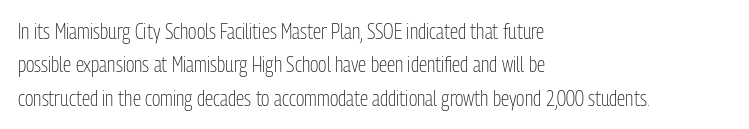
The image shows 21 px text type, upright; set left-aligned, normal line spacing (1.59x), normal letter spacing, not underlined.
